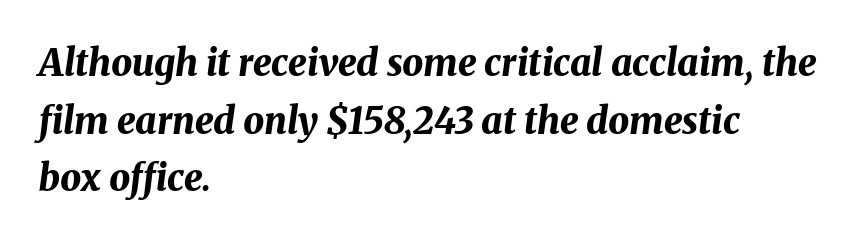
The image shows 37 px bold type, italic (leaning right); set left-aligned, normal line spacing (1.56x), normal letter spacing, not underlined; medium stroke contrast and a medium x-height.
